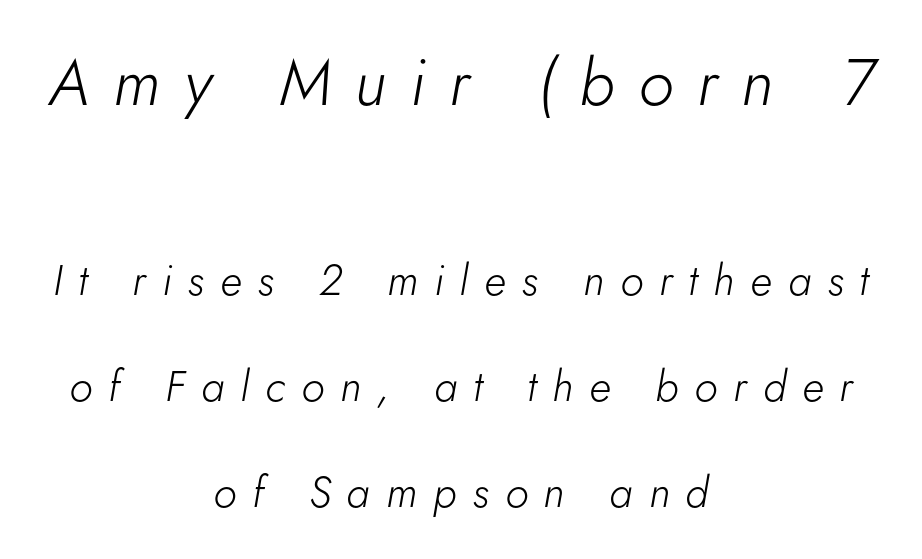
Italic: yes, the glyphs are oblique. Both edges are ragged and mirror each other, which tells us the setting is centered. There is plenty of visible air inserted between adjacent glyphs. The space between consecutive lines is lavish. Is the stroke heavy? The answer is a plain regular-or-lighter.
